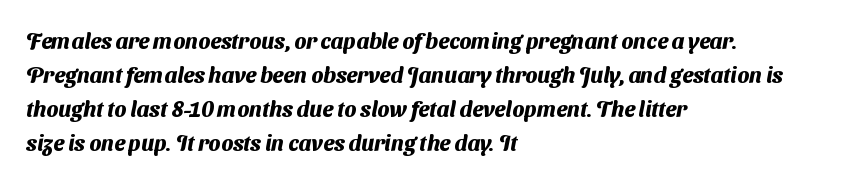
Q: Is the text bold? A: Yes.
Q: Is the text underlined? A: No.
Q: How is the paragraph aligned? A: Left-aligned.
Q: Is the spacing between letters normal or unusually wide? A: Normal.
Q: Is the spacing between lines tight, normal or loose? A: Normal.
